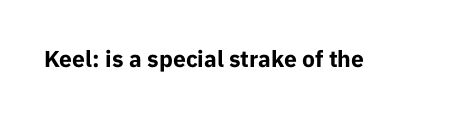
{"italic": "no", "bold": "yes", "underline": "no", "letter_spacing": "normal", "letter_spacing_em": 0.0, "glyph_px": 23}
